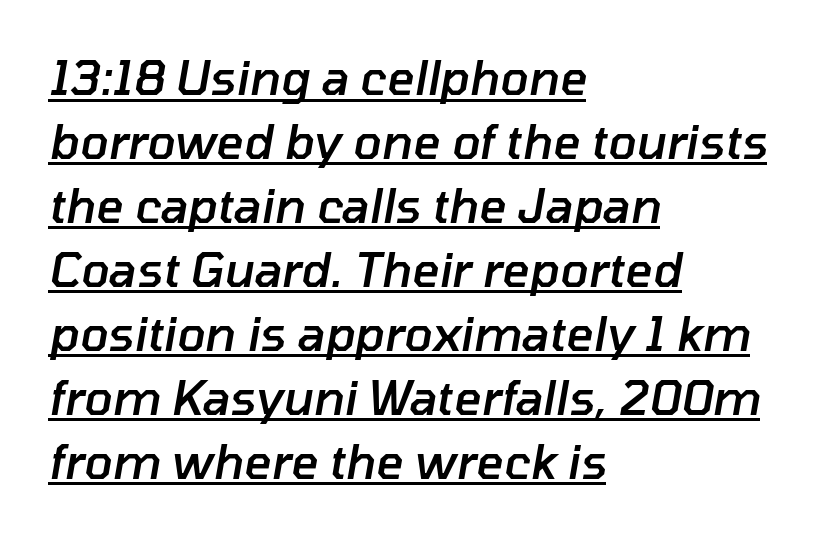
{"italic": "yes", "lean": "right", "slant_degrees": 10, "bold": "semi", "weight": "semibold", "width": "normal", "stroke_contrast": "low", "x_height": "medium", "monospaced": "no", "underline": "yes", "align": "left", "line_spacing": "normal", "line_spacing_ratio": 1.36, "letter_spacing": "normal", "letter_spacing_em": 0.0, "glyph_px": 47}
